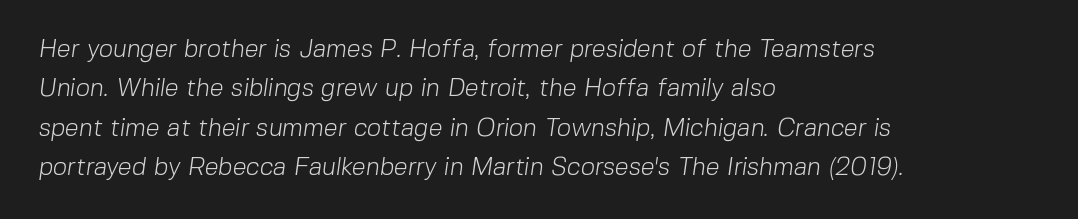
The image shows 25 px text type; set left-aligned, normal line spacing (1.58x), normal letter spacing, not underlined.
